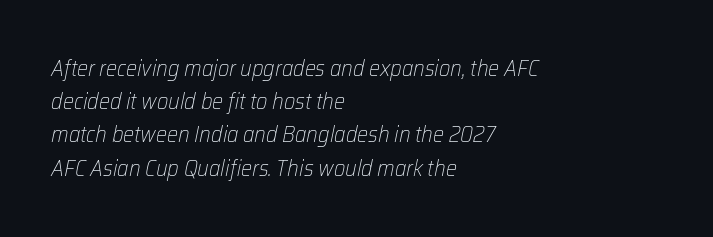
Caption: multi-line text, flush left, ragged right. The rendering uses a moderate line-height, typical for paragraphs. This reads as an unemphasized weight, regular at the heaviest. Designer's note — italics engaged. Letters rest on an invisible, unmarked baseline.
